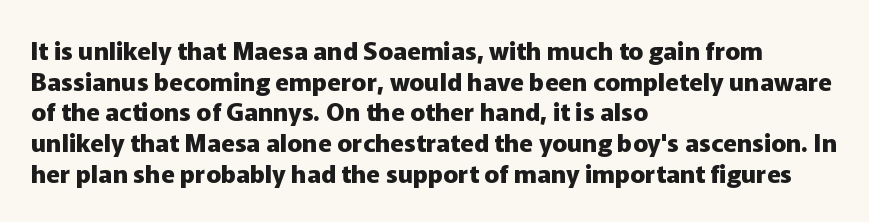
Q: Is the text bold? A: Yes.
Q: Is the text italic (slanted)? A: No, it is upright.
Q: Is the text underlined? A: No.
Q: How is the paragraph aligned? A: Left-aligned.
Q: Is the spacing between letters normal or unusually wide? A: Normal.
